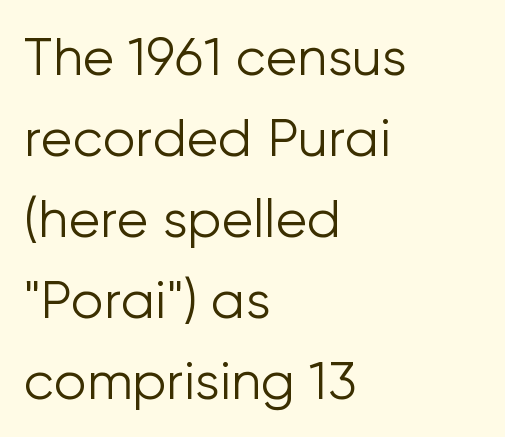
Q: Is the text bold? A: No.
Q: Is the text italic (slanted)? A: No, it is upright.
Q: Is the typeface a serif or a sans-serif typeface? A: Sans-serif.
Q: Is the text underlined? A: No.
Q: How is the paragraph aligned? A: Left-aligned.
Q: Is the spacing between letters normal or unusually wide? A: Normal.
Q: Is the spacing between lines tight, normal or loose? A: Normal.
Q: Width (condensed, normal, or wide)? A: Normal.
Q: Stroke contrast? A: Low.
Q: x-height? A: Medium.
Q: Monospaced? A: No.
